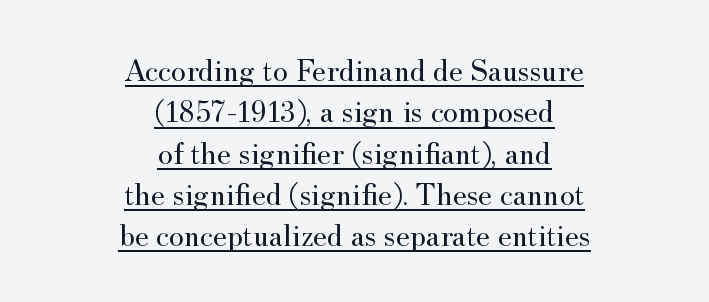
Observe the ordinary spacing: letters are neighbours, not strangers. Honestly, the row spacing looks completely unremarkable. Somebody hit Ctrl+U on this one — the words are underlined. The rendering shows small feet on the letterforms — a serif design. Horizontal alignment here is central, giving a formal, balanced look.
